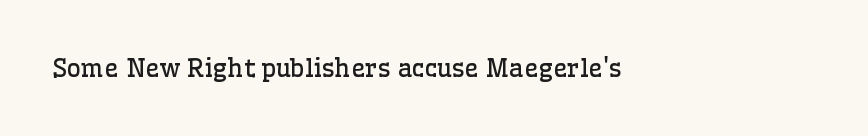
The image shows 25 px text type, upright; set left-aligned, normal letter spacing, not underlined.
